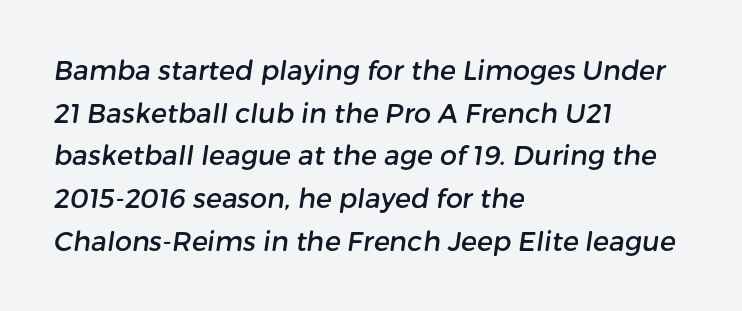
Q: Is the text underlined? A: No.
Q: How is the paragraph aligned? A: Left-aligned.
Q: Is the spacing between letters normal or unusually wide? A: Normal.
Q: Is the spacing between lines tight, normal or loose? A: Normal.
